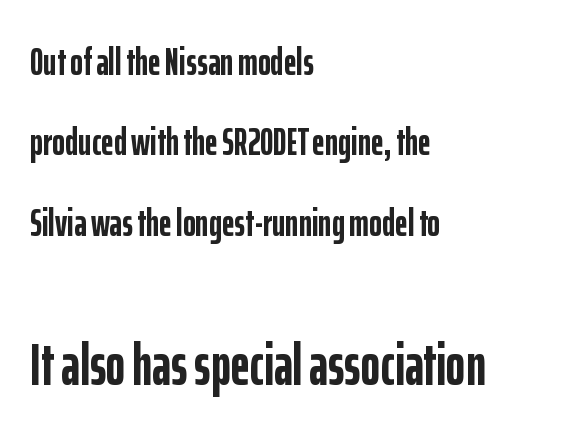
{"serif": "no", "italic": "no", "bold": "yes", "weight": "semibold", "width": "condensed", "stroke_contrast": "low", "x_height": "medium", "monospaced": "no", "underline": "no", "align": "left", "line_spacing": "loose", "line_spacing_ratio": 2.06, "letter_spacing": "normal", "letter_spacing_em": 0.0, "larger_block": "second", "size_ratio": 1.51, "glyph_px": 59}
